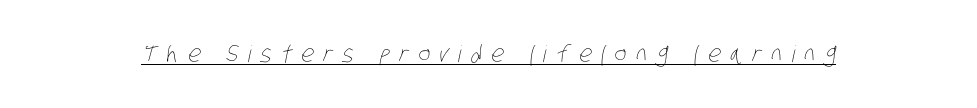
Has an underline been added? It has. Nothing heavy about these letters — not bold at all. The gaps between neighbouring characters are conspicuously large.
